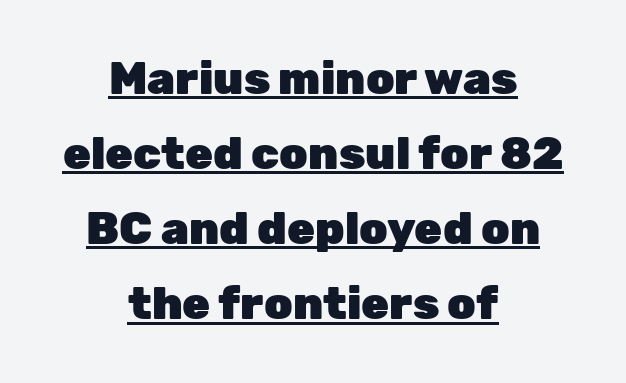
The font is running at its bold setting. Letter spacing: default. This is the regular roman posture of the typeface. This rendering employs a face without finishing strokes, i.e., a sans-serif. You could not count columns in this text — the font is proportionally spaced. Is there much room between lines? A standard amount, neither cramped nor airy.
